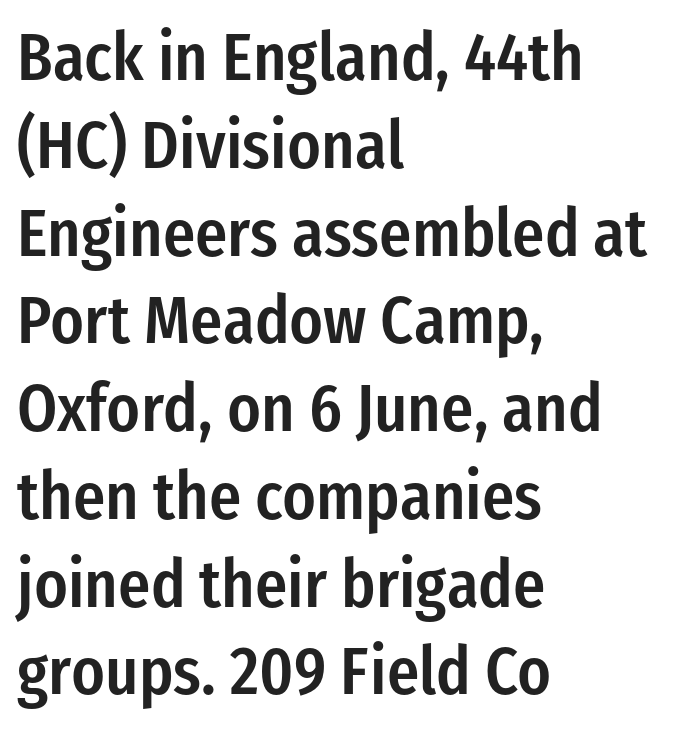
The image shows 67 px semibold, condensed sans-serif type, upright; set left-aligned, normal line spacing (1.31x), normal letter spacing, not underlined; low stroke contrast and a medium x-height.
